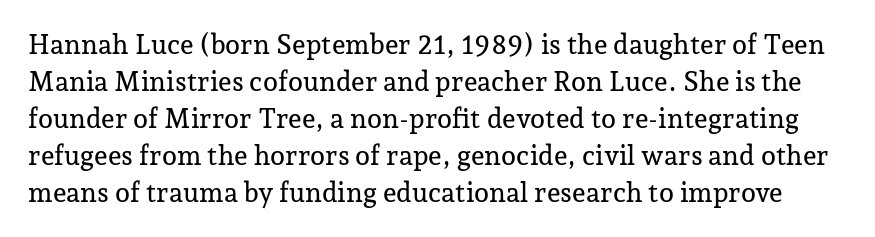
Q: Is the text italic (slanted)? A: No, it is upright.
Q: Is the text underlined? A: No.
Q: Is the spacing between letters normal or unusually wide? A: Normal.
Q: Is the spacing between lines tight, normal or loose? A: Normal.
